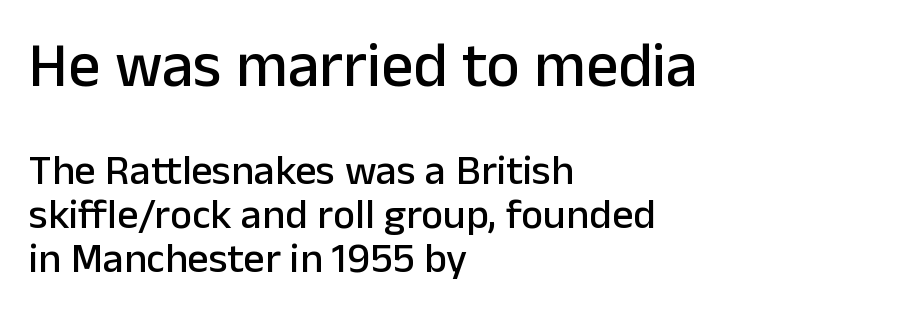
Each row of text sits above clean, open space. This is roman type, the default non-slanted kind. Line spacing here is tight. This sample has the flowing, uneven cadence of proportional lettering.
